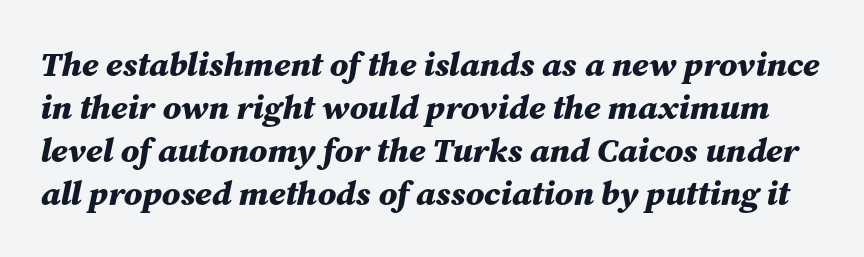
The rendering uses a bold face; every stroke is thick and dark. A typesetter would call this proportional, since set widths differ per character. Descenders hang freely into open space. Leading: standard.
